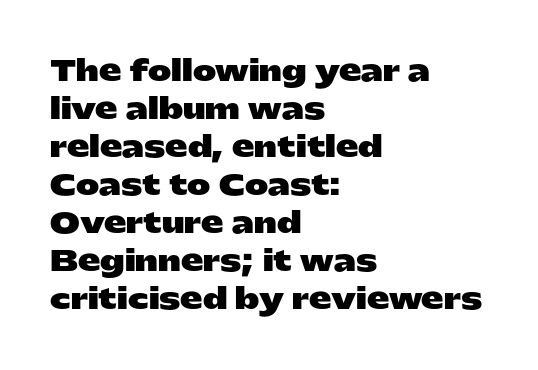
{"serif": "no", "italic": "no", "bold": "yes", "weight": "heavy", "width": "wide", "stroke_contrast": "low", "x_height": "medium", "monospaced": "no", "underline": "no", "align": "left", "line_spacing": "normal", "line_spacing_ratio": 1.36, "letter_spacing": "normal", "letter_spacing_em": 0.0, "glyph_px": 28}
